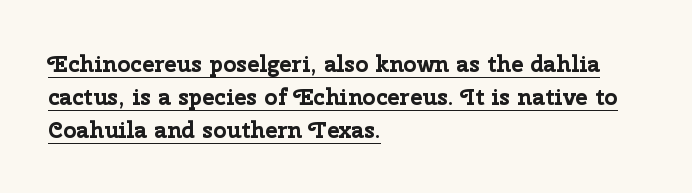
Q: Is the text bold? A: Yes.
Q: Is the text italic (slanted)? A: No, it is upright.
Q: Is the text underlined? A: Yes.
Q: How is the paragraph aligned? A: Left-aligned.
Q: Is the spacing between letters normal or unusually wide? A: Normal.
Q: Is the spacing between lines tight, normal or loose? A: Normal.
